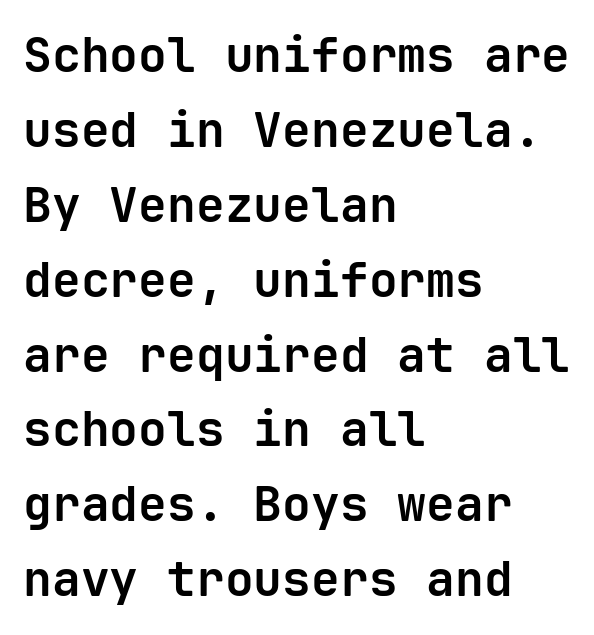
Q: Is the text bold? A: Yes.
Q: Is the text italic (slanted)? A: No, it is upright.
Q: Is the typeface a serif or a sans-serif typeface? A: Sans-serif.
Q: Is the text underlined? A: No.
Q: How is the paragraph aligned? A: Left-aligned.
Q: Is the spacing between letters normal or unusually wide? A: Normal.
Q: Is the spacing between lines tight, normal or loose? A: Normal.
Q: Width (condensed, normal, or wide)? A: Normal.
Q: Stroke contrast? A: Low.
Q: x-height? A: Medium.
Q: Monospaced? A: Yes.
